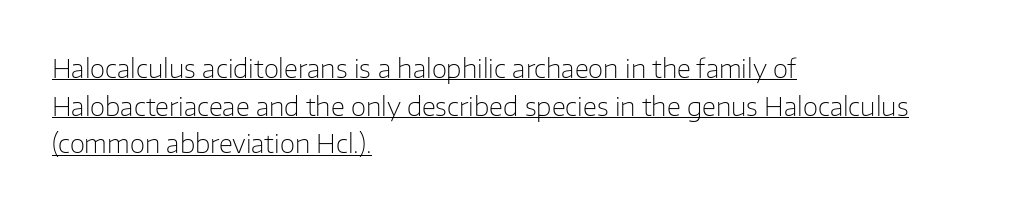
{"italic": "no", "bold": "no", "underline": "yes", "align": "left", "line_spacing": "normal", "line_spacing_ratio": 1.51, "letter_spacing": "normal", "letter_spacing_em": 0.0, "glyph_px": 25}
